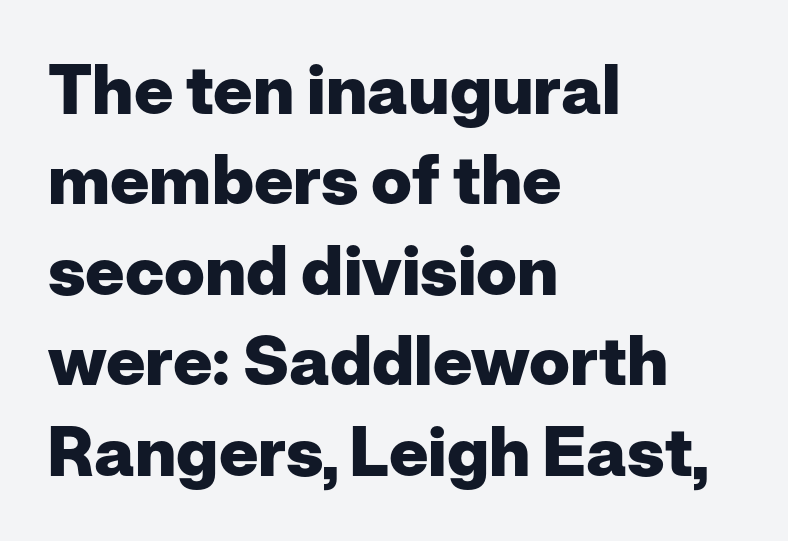
{"serif": "no", "italic": "no", "bold": "yes", "weight": "heavy", "width": "normal", "stroke_contrast": "low", "x_height": "medium", "monospaced": "no", "underline": "no", "align": "left", "line_spacing": "normal", "line_spacing_ratio": 1.33, "letter_spacing": "normal", "letter_spacing_em": 0.0, "glyph_px": 68}
